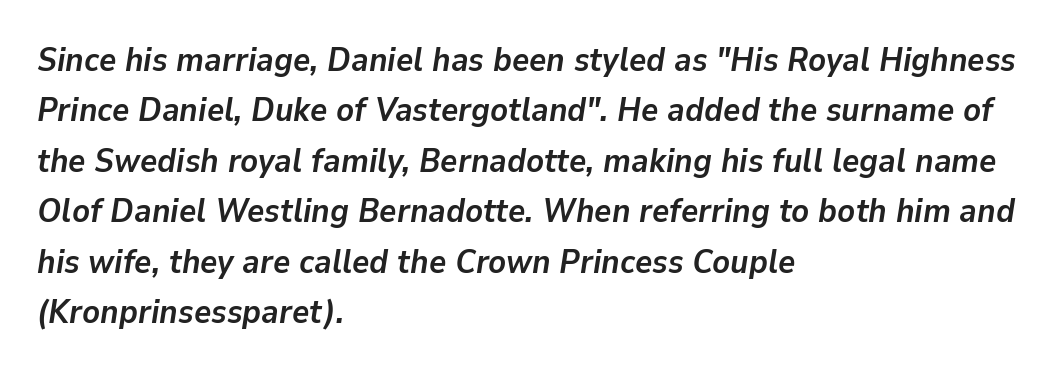
Q: Is the text bold? A: Yes.
Q: Is the text italic (slanted)? A: Yes, it leans right by about 9 degrees.
Q: Is the text underlined? A: No.
Q: How is the paragraph aligned? A: Left-aligned.
Q: Is the spacing between letters normal or unusually wide? A: Normal.
Q: Is the spacing between lines tight, normal or loose? A: Normal.
Q: Width (condensed, normal, or wide)? A: Normal.
Q: Stroke contrast? A: Low.
Q: x-height? A: Medium.
Q: Monospaced? A: No.
